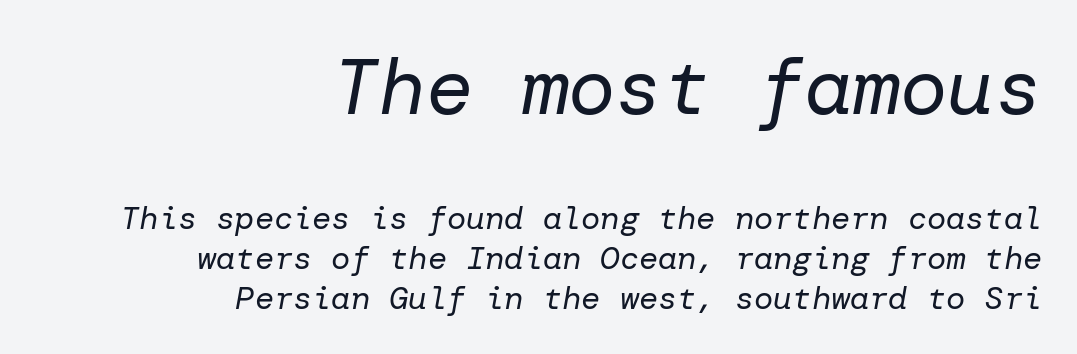
Here the glyphs are tracked normally, forming tight word shapes. The upper block of text is set noticeably larger than the block beneath it. A bare baseline throughout the passage. One-word summary of the alignment: right. Is this a heavy cut? Hardly; it is regular or lighter.
